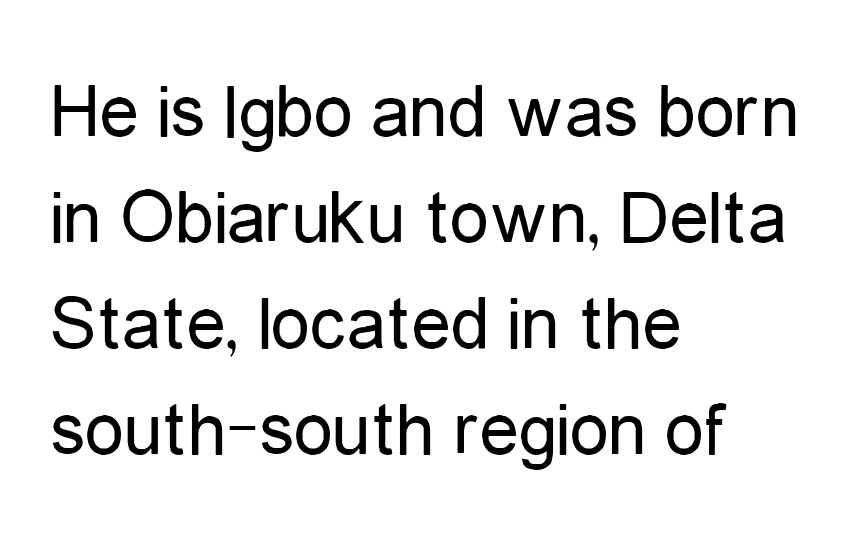
Q: Is the text bold? A: No.
Q: Is the text italic (slanted)? A: No, it is upright.
Q: Is the typeface a serif or a sans-serif typeface? A: Sans-serif.
Q: Is the text underlined? A: No.
Q: How is the paragraph aligned? A: Left-aligned.
Q: Is the spacing between letters normal or unusually wide? A: Normal.
Q: Is the spacing between lines tight, normal or loose? A: Normal.
Q: Width (condensed, normal, or wide)? A: Condensed.
Q: Stroke contrast? A: Low.
Q: x-height? A: Medium.
Q: Monospaced? A: No.
